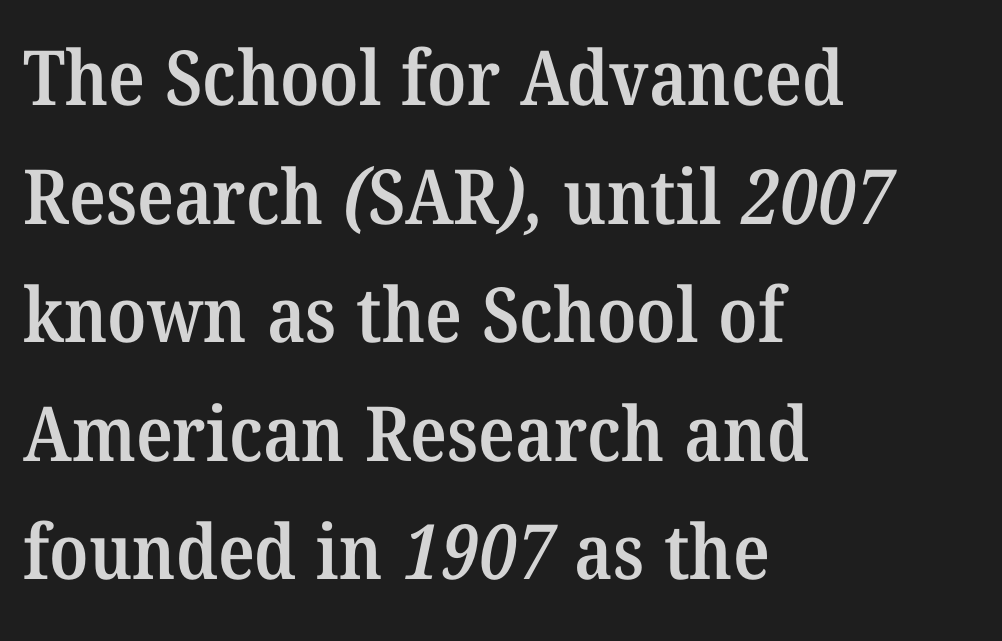
Q: Is the text bold? A: Semi-bold.
Q: Is the typeface a serif or a sans-serif typeface? A: Serif.
Q: Is the text underlined? A: No.
Q: How is the paragraph aligned? A: Left-aligned.
Q: Is the spacing between letters normal or unusually wide? A: Normal.
Q: Is the spacing between lines tight, normal or loose? A: Normal.
Q: Width (condensed, normal, or wide)? A: Normal.
Q: Stroke contrast? A: Medium.
Q: x-height? A: Medium.
Q: Monospaced? A: No.
